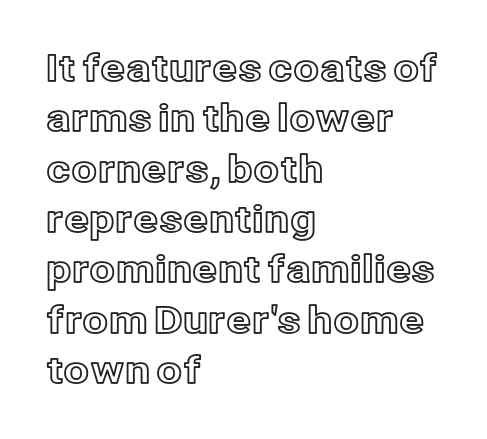
The image shows 37 px text type, upright; set left-aligned, normal line spacing (1.36x), normal letter spacing, not underlined; a medium x-height.
